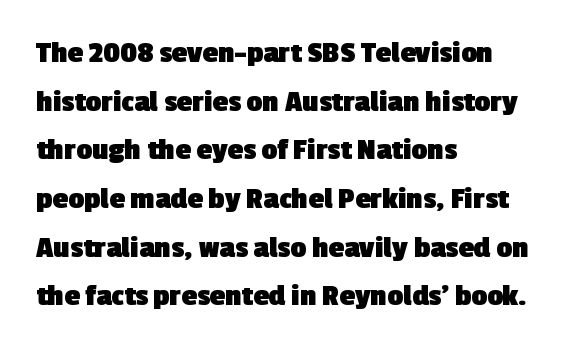
{"serif": "no", "bold": "yes", "weight": "heavy", "width": "normal", "x_height": "medium", "monospaced": "no", "underline": "no", "align": "left", "line_spacing": "normal", "line_spacing_ratio": 1.57, "letter_spacing": "normal", "letter_spacing_em": 0.0, "glyph_px": 31}
